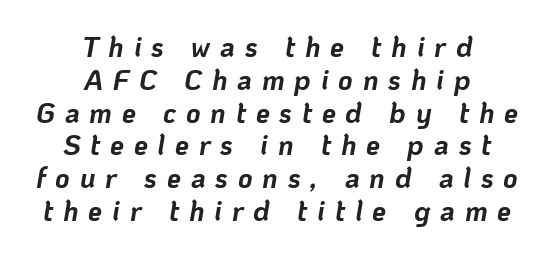
Q: Is the text bold? A: Yes.
Q: Is the text italic (slanted)? A: Yes, it leans right by about 10 degrees.
Q: Is the text underlined? A: No.
Q: How is the paragraph aligned? A: Centered.
Q: Is the spacing between letters normal or unusually wide? A: Unusually wide.
Q: Width (condensed, normal, or wide)? A: Normal.
Q: Stroke contrast? A: Low.
Q: x-height? A: Medium.
Q: Monospaced? A: No.
